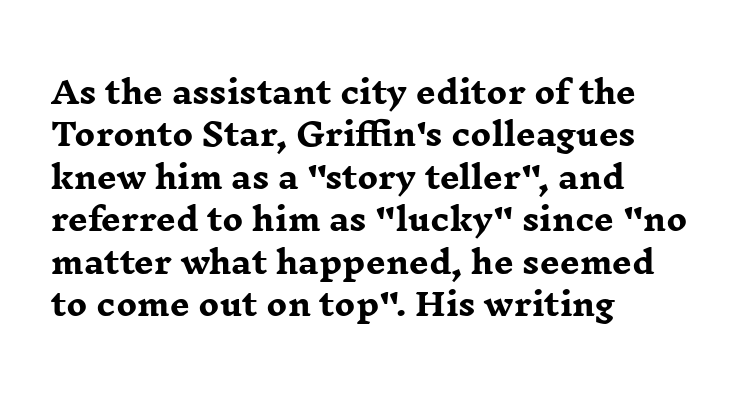
Spacing verdict: proportional, widths tailored to each character. Notice how the passage keeps a crisp vertical edge on the left only. Type style note: has serifs. Baseline-to-baseline distance is the conventional proportion of letter height.
